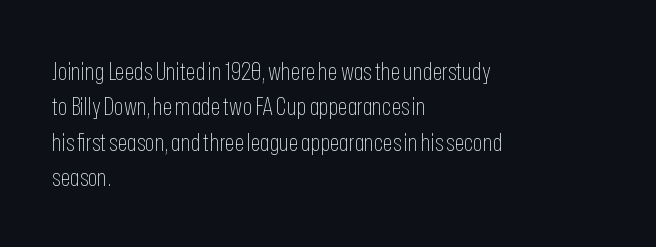
{"italic": "no", "bold": "no", "underline": "no", "align": "left", "line_spacing": "normal", "line_spacing_ratio": 1.42, "letter_spacing": "normal", "letter_spacing_em": 0.0, "glyph_px": 25}
